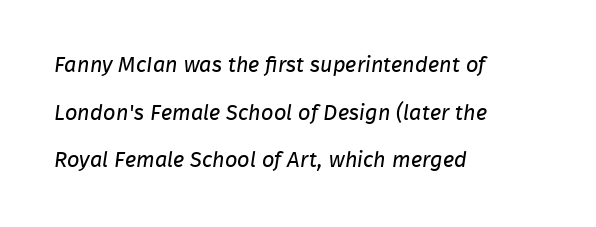
The image shows 22 px text type; set left-aligned, loose line spacing (2.17x), normal letter spacing, not underlined.
